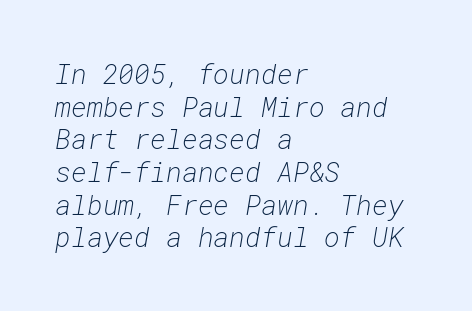
{"italic": "yes", "lean": "right", "slant_degrees": 10, "bold": "no", "underline": "no", "align": "left", "line_spacing_ratio": 1.21, "letter_spacing": "normal", "letter_spacing_em": 0.0, "glyph_px": 27}
